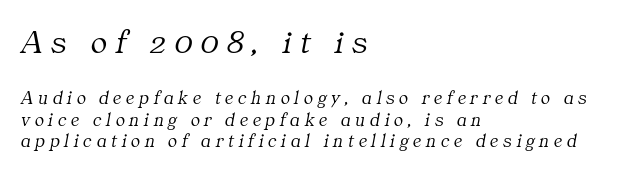
{"serif": "yes", "italic": "yes", "lean": "right", "slant_degrees": 11, "bold": "no", "weight": "light", "width": "normal", "stroke_contrast": "medium", "x_height": "medium", "monospaced": "no", "underline": "no", "align": "left", "line_spacing": "tight", "line_spacing_ratio": 1.12, "letter_spacing": "wide", "letter_spacing_em": 0.25, "larger_block": "first", "size_ratio": 1.79, "glyph_px": 34}
